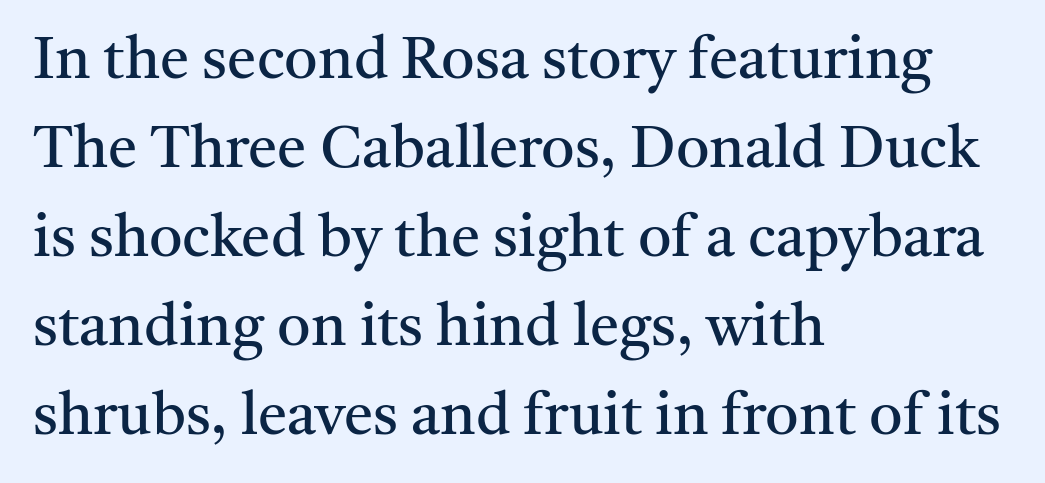
The image shows 59 px regular-weight serif type, upright; set left-aligned, normal line spacing (1.51x), normal letter spacing, not underlined; medium stroke contrast and a medium x-height.
